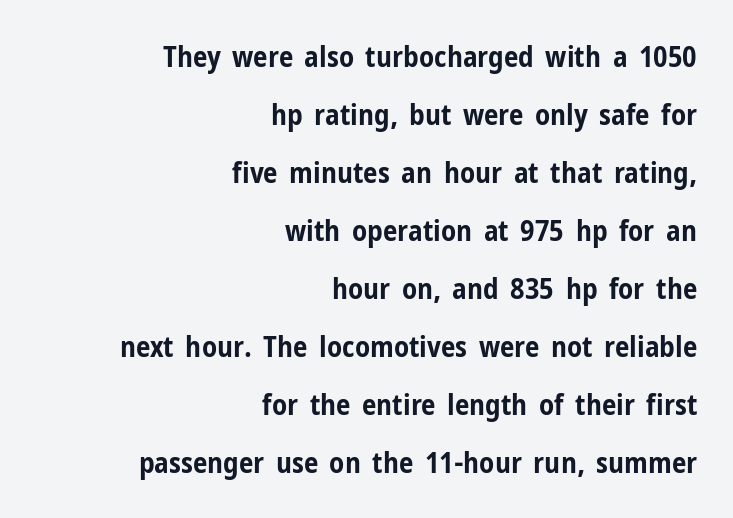
{"serif": "no", "italic": "no", "bold": "yes", "weight": "bold", "width": "condensed", "stroke_contrast": "low", "x_height": "medium", "monospaced": "no", "underline": "no", "align": "right", "line_spacing": "loose", "line_spacing_ratio": 2.0, "letter_spacing": "normal", "letter_spacing_em": 0.0, "glyph_px": 29}
